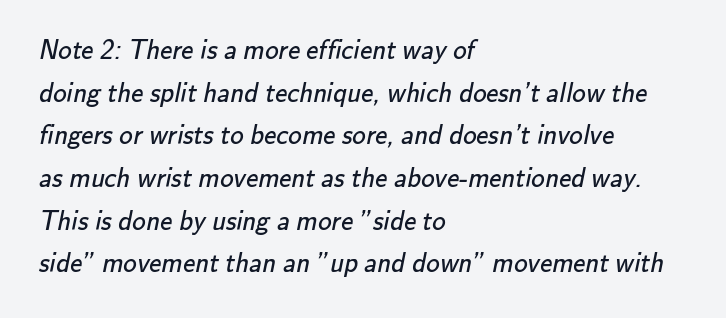
The image shows 27 px text type; set left-aligned, normal line spacing (1.58x), normal letter spacing, not underlined.
